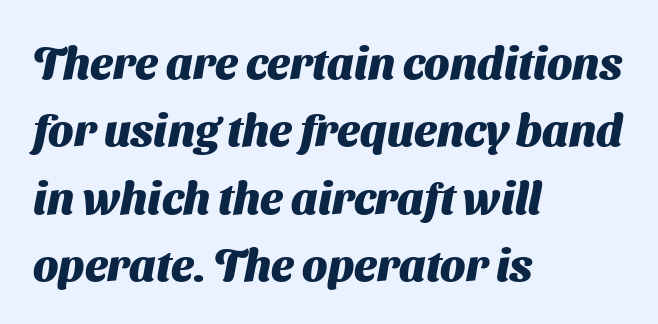
{"serif": "no", "bold": "yes", "weight": "heavy", "width": "normal", "stroke_contrast": "medium", "x_height": "medium", "monospaced": "no", "underline": "no", "align": "left", "line_spacing": "normal", "line_spacing_ratio": 1.5, "letter_spacing": "normal", "letter_spacing_em": 0.0, "glyph_px": 45}
